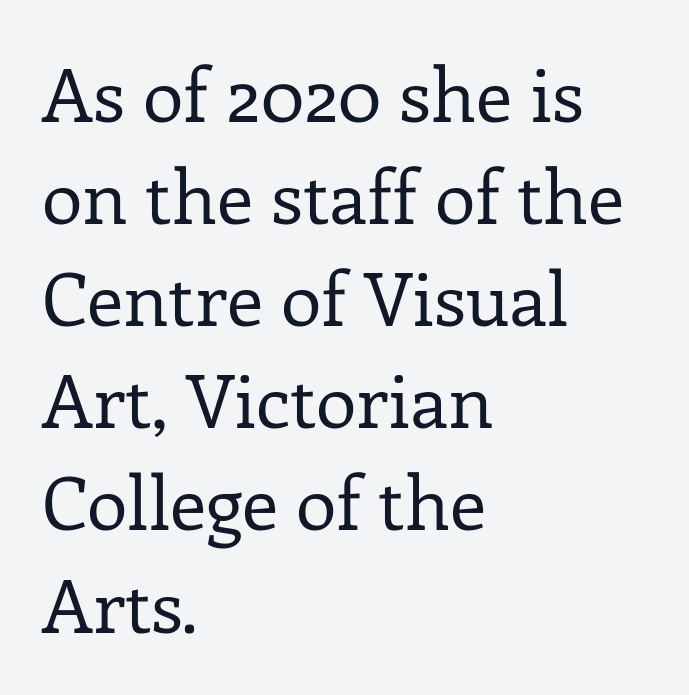
{"serif": "yes", "italic": "no", "bold": "no", "weight": "regular", "width": "normal", "stroke_contrast": "low", "x_height": "medium", "monospaced": "no", "underline": "no", "align": "left", "line_spacing": "normal", "line_spacing_ratio": 1.38, "letter_spacing": "normal", "letter_spacing_em": 0.0, "glyph_px": 74}
